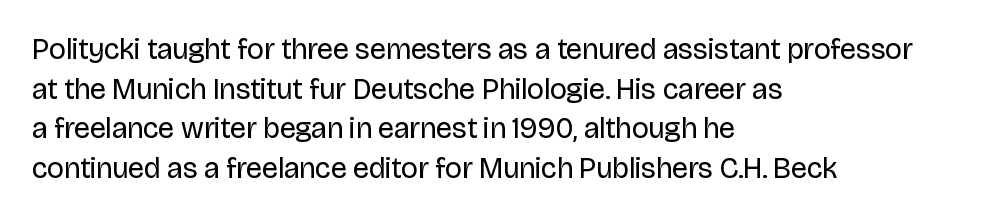
Q: Is the text bold? A: No.
Q: Is the text italic (slanted)? A: No, it is upright.
Q: Is the typeface a serif or a sans-serif typeface? A: Sans-serif.
Q: Is the text underlined? A: No.
Q: How is the paragraph aligned? A: Left-aligned.
Q: Is the spacing between letters normal or unusually wide? A: Normal.
Q: Is the spacing between lines tight, normal or loose? A: Normal.
Q: Width (condensed, normal, or wide)? A: Normal.
Q: Stroke contrast? A: Low.
Q: x-height? A: Large.
Q: Monospaced? A: No.
